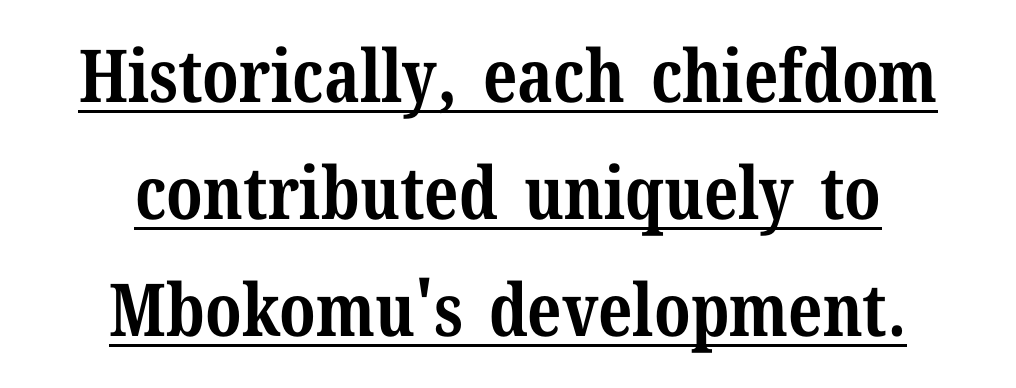
Q: Is the text bold? A: Yes.
Q: Is the text italic (slanted)? A: No, it is upright.
Q: Is the typeface a serif or a sans-serif typeface? A: Serif.
Q: Is the text underlined? A: Yes.
Q: How is the paragraph aligned? A: Centered.
Q: Is the spacing between letters normal or unusually wide? A: Normal.
Q: Is the spacing between lines tight, normal or loose? A: Normal.
Q: Width (condensed, normal, or wide)? A: Normal.
Q: Stroke contrast? A: Medium.
Q: x-height? A: Medium.
Q: Monospaced? A: No.
